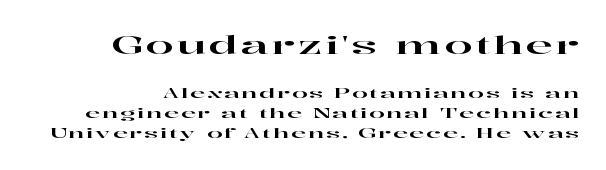
{"italic": "no", "underline": "no", "align": "right", "line_spacing": "normal", "line_spacing_ratio": 1.43, "larger_block": "first", "size_ratio": 1.79, "glyph_px": 25}
